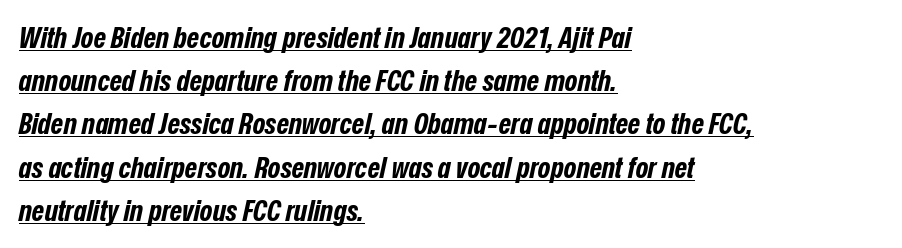
The letters advance in unequal steps, a hallmark of proportional type. Leading: standard. The passage shown is underscored from start to finish. Observe the lean: these are italic letterforms. Does extra space separate the letters? No, they use regular spacing.
